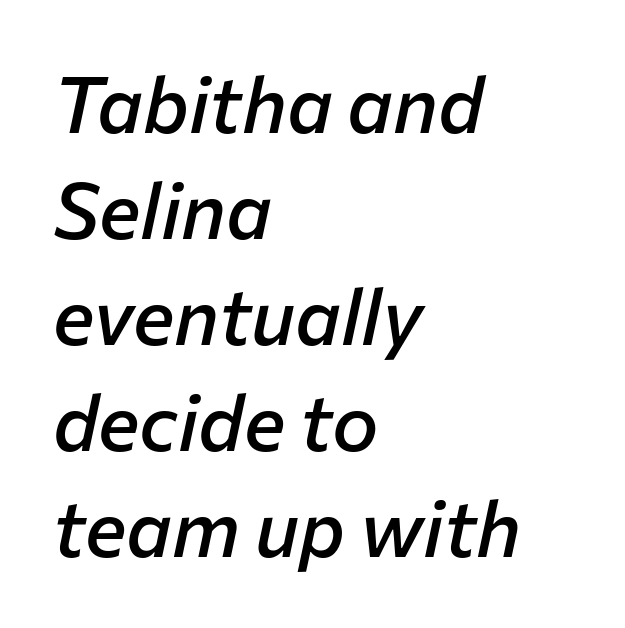
The image shows 78 px semibold type, italic (leaning right); set left-aligned, normal line spacing (1.36x), normal letter spacing, not underlined; low stroke contrast and a medium x-height.
